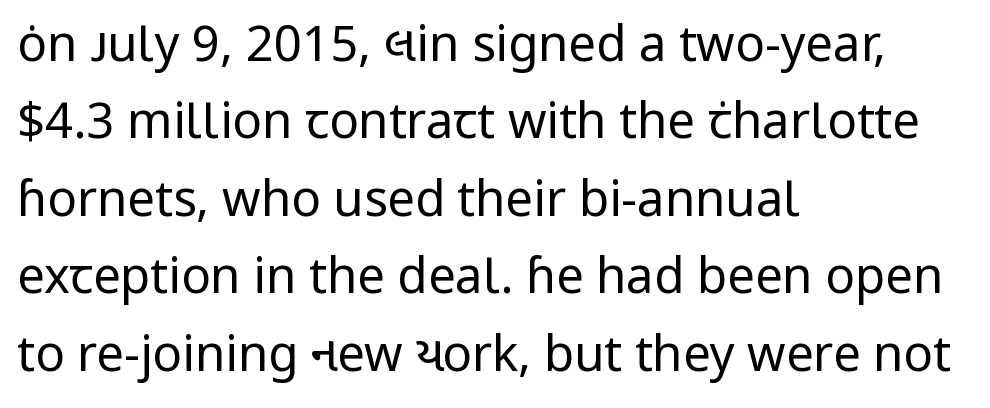
The image shows 49 px regular-weight sans-serif type, upright; set left-aligned, normal line spacing (1.58x), normal letter spacing, not underlined; low stroke contrast and a medium x-height.
